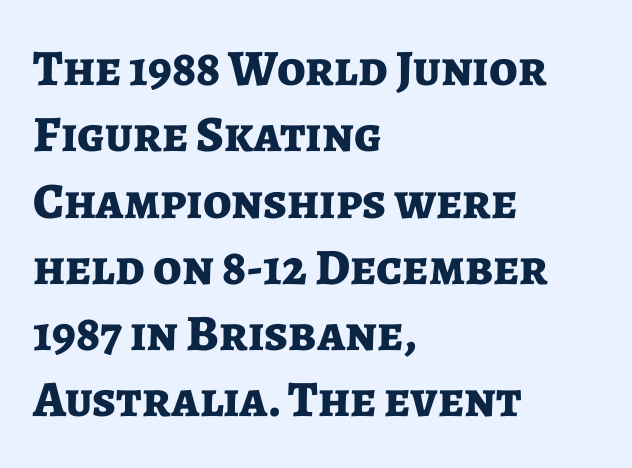
{"serif": "no", "italic": "no", "bold": "yes", "weight": "bold", "width": "normal", "stroke_contrast": "low", "x_height": "medium", "monospaced": "no", "underline": "no", "align": "left", "line_spacing": "normal", "line_spacing_ratio": 1.3, "letter_spacing": "normal", "letter_spacing_em": 0.0, "glyph_px": 51}
